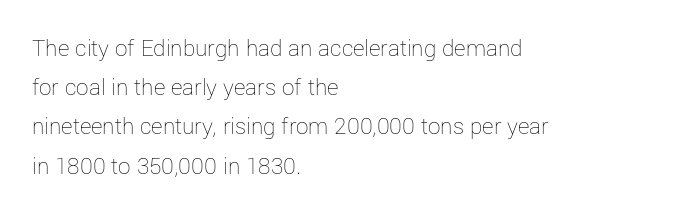
Q: Is the text bold? A: No.
Q: Is the text italic (slanted)? A: No, it is upright.
Q: Is the text underlined? A: No.
Q: How is the paragraph aligned? A: Left-aligned.
Q: Is the spacing between letters normal or unusually wide? A: Normal.
Q: Is the spacing between lines tight, normal or loose? A: Normal.
